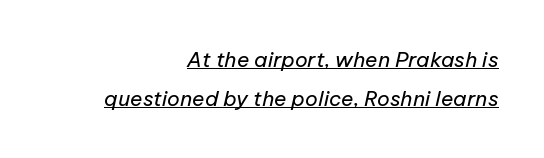
The image shows 21 px text type, italic (leaning right); set right-aligned, line spacing 1.85x, normal letter spacing, underlined.
